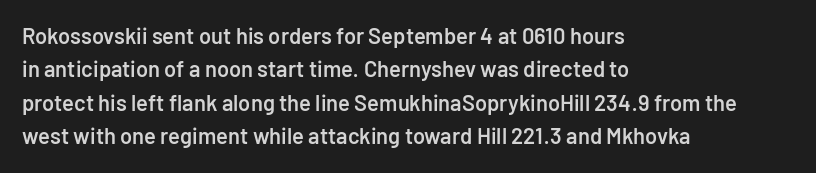
Rows of type keep a routine distance in the vertical direction. Default kerning and tracking; the words read as compact shapes. The font's upright variant was chosen for this text. As a designer I'd log this as weight 600, semibold. The string is rendered with underlining switched off.
